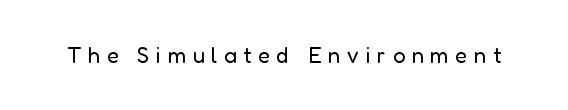
Q: Is the text bold? A: No.
Q: Is the text italic (slanted)? A: No, it is upright.
Q: Is the text underlined? A: No.
Q: Is the spacing between letters normal or unusually wide? A: Unusually wide.
